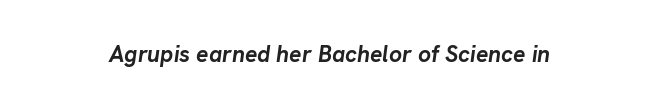
Q: Is the text bold? A: Yes.
Q: Is the text italic (slanted)? A: Yes, it leans right by about 8 degrees.
Q: Is the text underlined? A: No.
Q: Is the spacing between letters normal or unusually wide? A: Normal.
